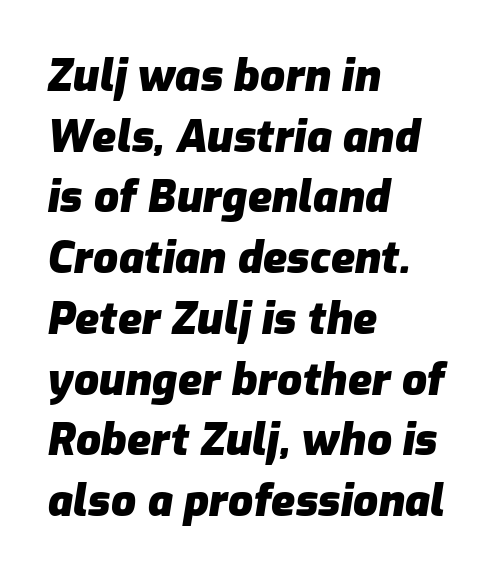
Horizontally, the lines are justified to the leading edge only. Do the characters align in a grid? No, the font is proportional. The space directly below the letters is spotless. Slant detected: the letters are inclined. Spacing between characters is what you'd get straight out of the box.
